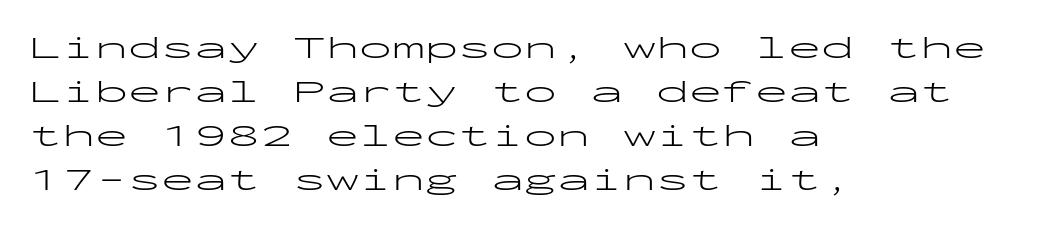
Q: Is the text bold? A: No.
Q: Is the text italic (slanted)? A: No, it is upright.
Q: Is the typeface a serif or a sans-serif typeface? A: Sans-serif.
Q: Is the text underlined? A: No.
Q: How is the paragraph aligned? A: Left-aligned.
Q: Is the spacing between letters normal or unusually wide? A: Normal.
Q: Is the spacing between lines tight, normal or loose? A: Normal.
Q: Width (condensed, normal, or wide)? A: Wide.
Q: Stroke contrast? A: Low.
Q: x-height? A: Medium.
Q: Monospaced? A: Yes.
